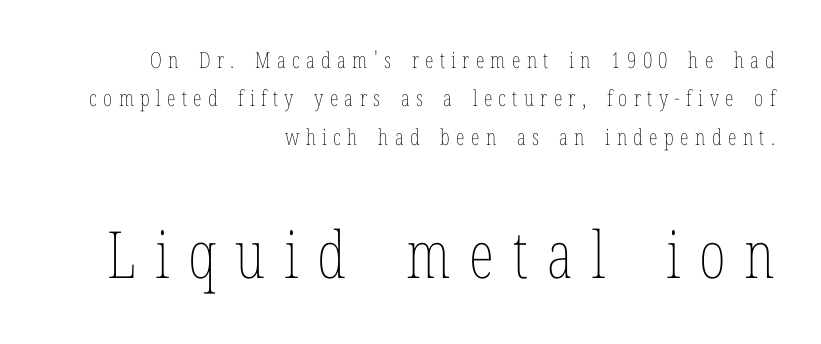
The image shows 65 px thin, condensed type, upright; set right-aligned, line spacing 1.74x, unusually wide letter spacing (+0.29 em), not underlined; the second (bottom) block is 2.95x larger; low stroke contrast and a medium x-height.
